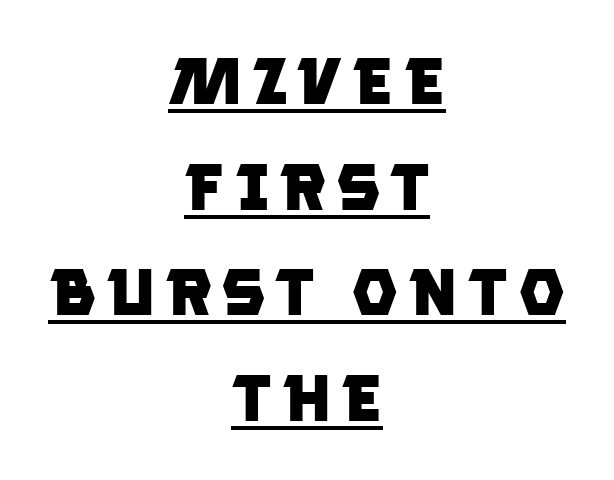
Q: Is the text bold? A: Yes.
Q: Is the typeface a serif or a sans-serif typeface? A: Sans-serif.
Q: Is the text underlined? A: Yes.
Q: How is the paragraph aligned? A: Centered.
Q: Is the spacing between lines tight, normal or loose? A: Normal.
Q: Width (condensed, normal, or wide)? A: Normal.
Q: Stroke contrast? A: Low.
Q: x-height? A: Large.
Q: Monospaced? A: No.
